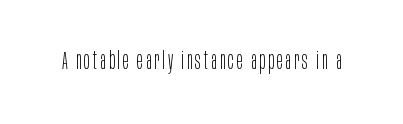
Q: Is the text bold? A: No.
Q: Is the text italic (slanted)? A: No, it is upright.
Q: Is the text underlined? A: No.
